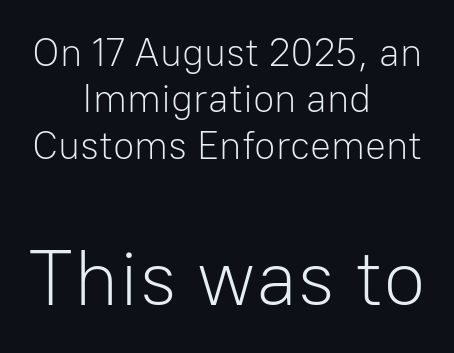
Q: Is the text bold? A: No.
Q: Is the text italic (slanted)? A: No, it is upright.
Q: Is the typeface a serif or a sans-serif typeface? A: Sans-serif.
Q: Is the text underlined? A: No.
Q: How is the paragraph aligned? A: Centered.
Q: Is the spacing between letters normal or unusually wide? A: Normal.
Q: Which block of text is set in a larger size, the first (top) or the second (bottom)? A: The second (bottom) one.
Q: Width (condensed, normal, or wide)? A: Normal.
Q: Stroke contrast? A: Low.
Q: x-height? A: Medium.
Q: Monospaced? A: No.
